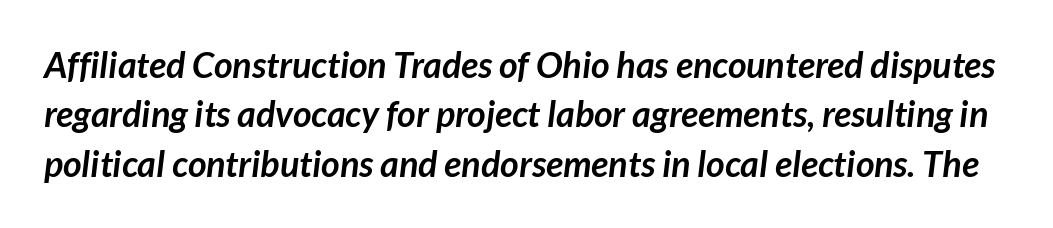
{"serif": "no", "bold": "yes", "weight": "semibold", "width": "normal", "stroke_contrast": "low", "x_height": "medium", "monospaced": "no", "underline": "no", "line_spacing": "normal", "line_spacing_ratio": 1.37, "letter_spacing": "normal", "letter_spacing_em": 0.0, "glyph_px": 36}
